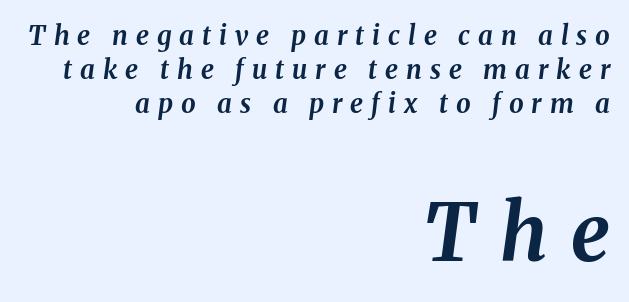
Q: Is the text bold? A: Yes.
Q: Is the text italic (slanted)? A: Yes, it leans right by about 8 degrees.
Q: Is the text underlined? A: No.
Q: How is the paragraph aligned? A: Right-aligned.
Q: Is the spacing between letters normal or unusually wide? A: Unusually wide.
Q: Is the spacing between lines tight, normal or loose? A: Normal.
Q: Which block of text is set in a larger size, the first (top) or the second (bottom)? A: The second (bottom) one.
Q: Width (condensed, normal, or wide)? A: Normal.
Q: Stroke contrast? A: Medium.
Q: x-height? A: Medium.
Q: Monospaced? A: No.
